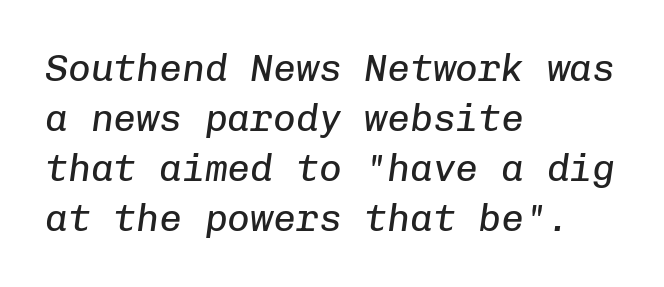
Q: Is the text bold? A: No.
Q: Is the text italic (slanted)? A: Yes, it leans right by about 8 degrees.
Q: Is the text underlined? A: No.
Q: How is the paragraph aligned? A: Left-aligned.
Q: Is the spacing between letters normal or unusually wide? A: Normal.
Q: Is the spacing between lines tight, normal or loose? A: Normal.
Q: Width (condensed, normal, or wide)? A: Normal.
Q: Stroke contrast? A: Low.
Q: x-height? A: Medium.
Q: Monospaced? A: Yes.
